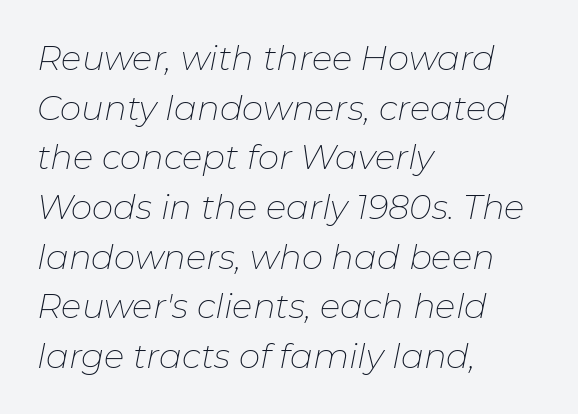
The text block is weighted toward the left margin, trailing off unevenly rightward. Between one letter and the next there's only the usual sliver of space. The passage shown is typed in a proportional face where columns would drift. The line-height multiplier appears to be the usual default. The specimen reads as italic at a glance. Stroke mass is kept to a normal reading level or below.
